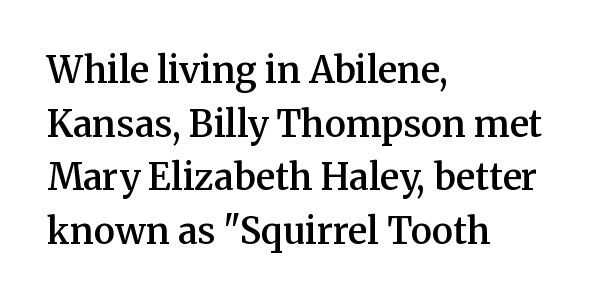
Is this a sans? No — the strokes have serifs. The lines in this sample share a left origin and differ only in where they stop. Notice how descenders clear the ascenders below comfortably — that's standard leading. Strokes here are thickened, but only to semibold level.
